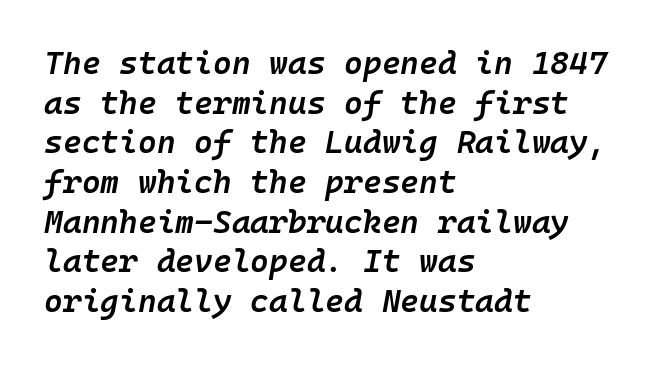
The image shows 32 px semibold type, italic (leaning right), monospaced; set left-aligned, line spacing 1.24x, normal letter spacing, not underlined; low stroke contrast and a medium x-height.
